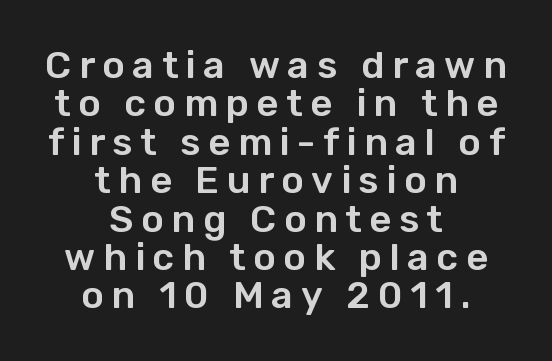
Grotesque or geometric, the face here clearly has no serifs. Characters follow at a spacing far wider than the type designer built in. Nobody drew a line under any word here. Posture: upright roman. Every row of glyphs is offset so its center matches the block's center.
